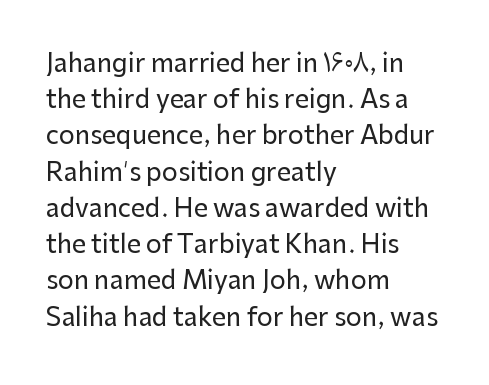
The image shows 25 px text type, upright; set left-aligned, normal line spacing (1.45x), normal letter spacing, not underlined.
